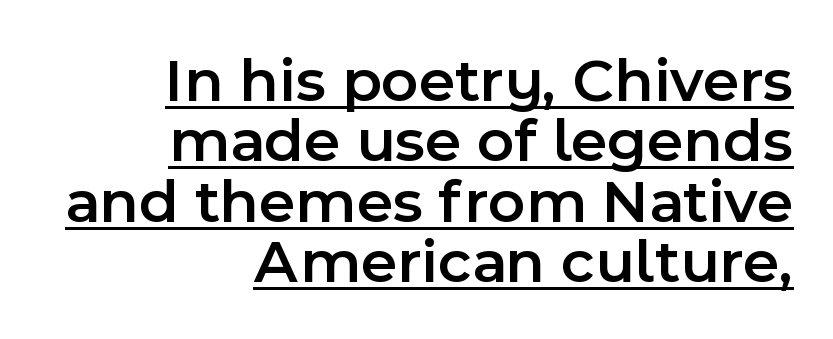
Q: Is the text bold? A: Semi-bold.
Q: Is the text italic (slanted)? A: No, it is upright.
Q: Is the typeface a serif or a sans-serif typeface? A: Sans-serif.
Q: Is the text underlined? A: Yes.
Q: How is the paragraph aligned? A: Right-aligned.
Q: Is the spacing between letters normal or unusually wide? A: Normal.
Q: Is the spacing between lines tight, normal or loose? A: Tight.
Q: Width (condensed, normal, or wide)? A: Normal.
Q: x-height? A: Medium.
Q: Monospaced? A: No.
